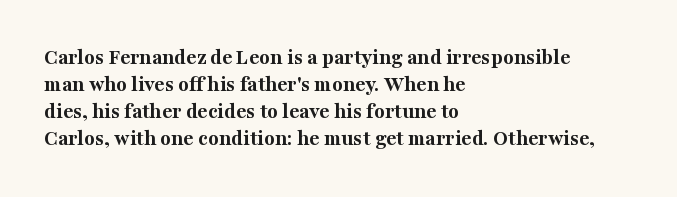
Q: Is the text bold? A: Yes.
Q: Is the text italic (slanted)? A: No, it is upright.
Q: Is the text underlined? A: No.
Q: How is the paragraph aligned? A: Left-aligned.
Q: Is the spacing between letters normal or unusually wide? A: Normal.
